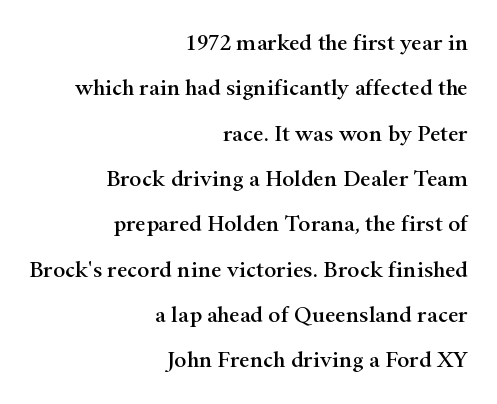
The image shows 23 px text type, upright; set right-aligned, loose line spacing (1.97x), normal letter spacing, not underlined.
